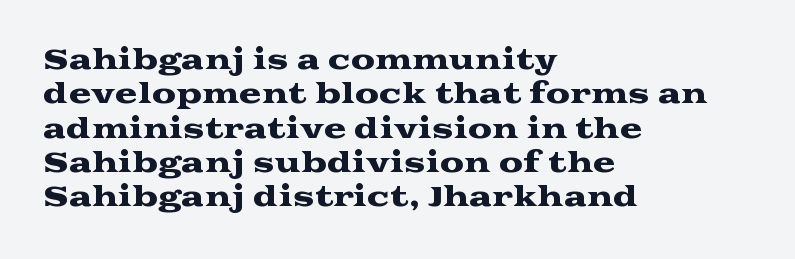
Q: Is the text italic (slanted)? A: No, it is upright.
Q: Is the text underlined? A: No.
Q: How is the paragraph aligned? A: Left-aligned.
Q: Is the spacing between letters normal or unusually wide? A: Normal.
Q: Is the spacing between lines tight, normal or loose? A: Normal.
